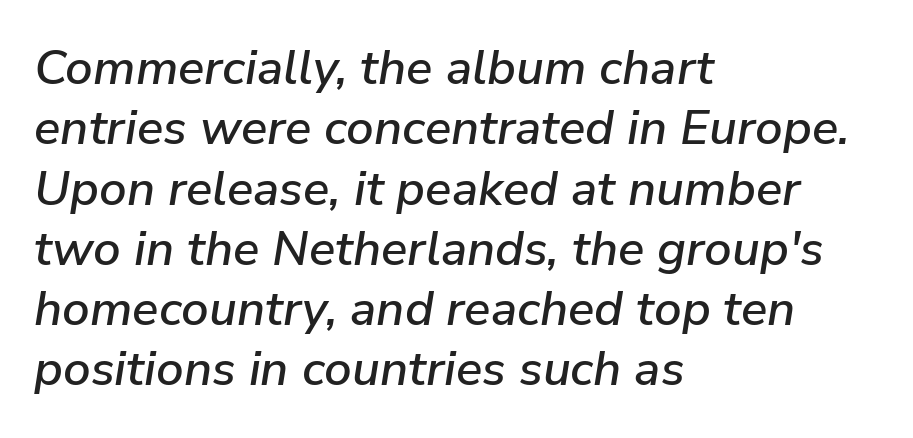
The image shows 49 px text type, italic (leaning right); set left-aligned, line spacing 1.23x, normal letter spacing, not underlined; low stroke contrast and a medium x-height.
